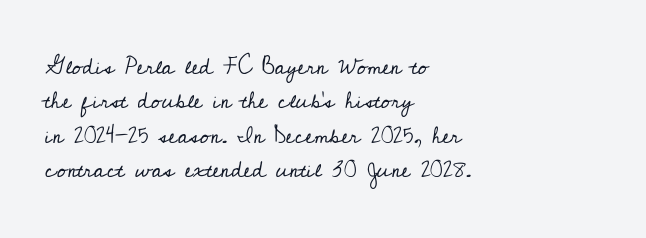
Observe the ordinary spacing: letters are neighbours, not strangers. Only glyphs here, with clear space below each row. Honestly, the row spacing looks completely unremarkable. No letter is thick-stroked: the sample isn't bold.
